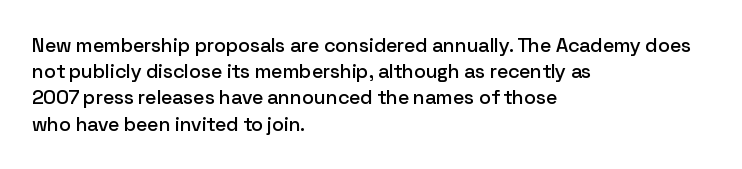
Q: Is the text italic (slanted)? A: No, it is upright.
Q: Is the text underlined? A: No.
Q: How is the paragraph aligned? A: Left-aligned.
Q: Is the spacing between letters normal or unusually wide? A: Normal.
Q: Is the spacing between lines tight, normal or loose? A: Normal.
